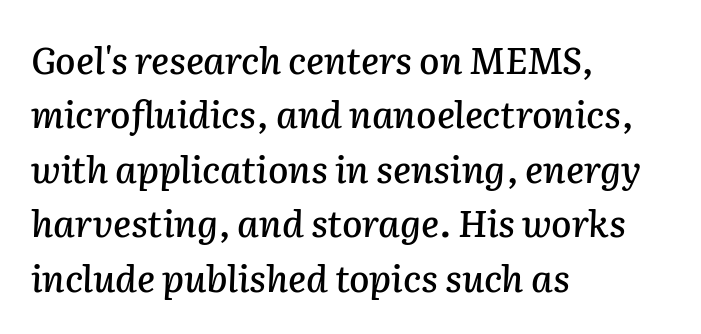
Q: Is the text italic (slanted)? A: Yes, it leans right by about 2 degrees.
Q: Is the text underlined? A: No.
Q: How is the paragraph aligned? A: Left-aligned.
Q: Is the spacing between letters normal or unusually wide? A: Normal.
Q: Is the spacing between lines tight, normal or loose? A: Normal.
Q: Width (condensed, normal, or wide)? A: Normal.
Q: Stroke contrast? A: Low.
Q: x-height? A: Medium.
Q: Monospaced? A: No.
